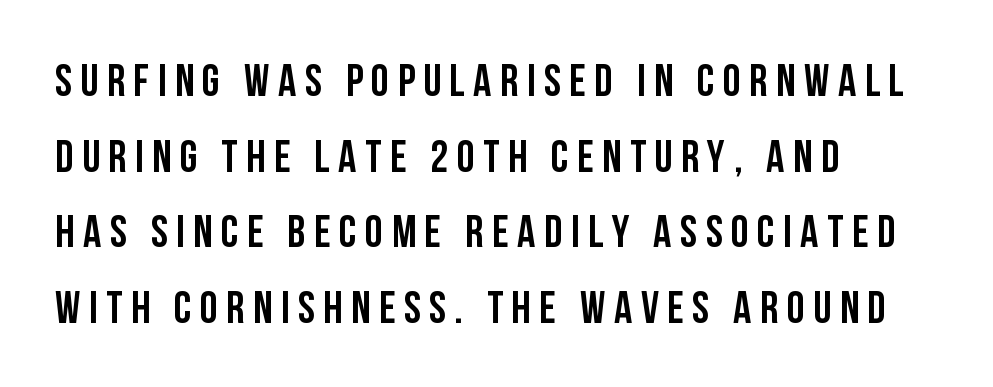
{"serif": "no", "italic": "no", "width": "condensed", "stroke_contrast": "low", "x_height": "large", "monospaced": "no", "underline": "no", "align": "left", "line_spacing": "normal", "line_spacing_ratio": 1.68, "glyph_px": 45}
